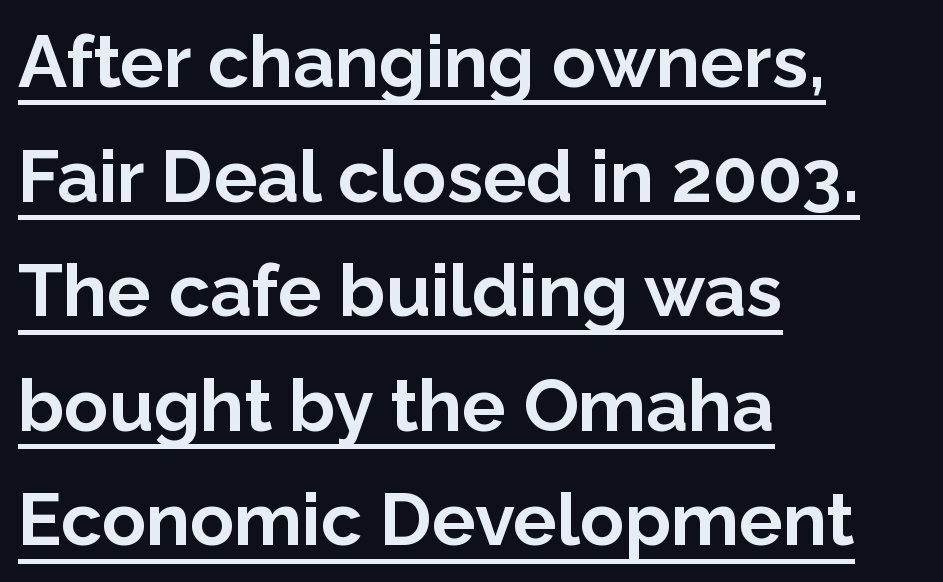
Q: Is the text bold? A: Yes.
Q: Is the text italic (slanted)? A: No, it is upright.
Q: Is the typeface a serif or a sans-serif typeface? A: Sans-serif.
Q: Is the text underlined? A: Yes.
Q: How is the paragraph aligned? A: Left-aligned.
Q: Is the spacing between letters normal or unusually wide? A: Normal.
Q: Is the spacing between lines tight, normal or loose? A: Normal.
Q: Width (condensed, normal, or wide)? A: Normal.
Q: Stroke contrast? A: Low.
Q: x-height? A: Medium.
Q: Monospaced? A: No.
